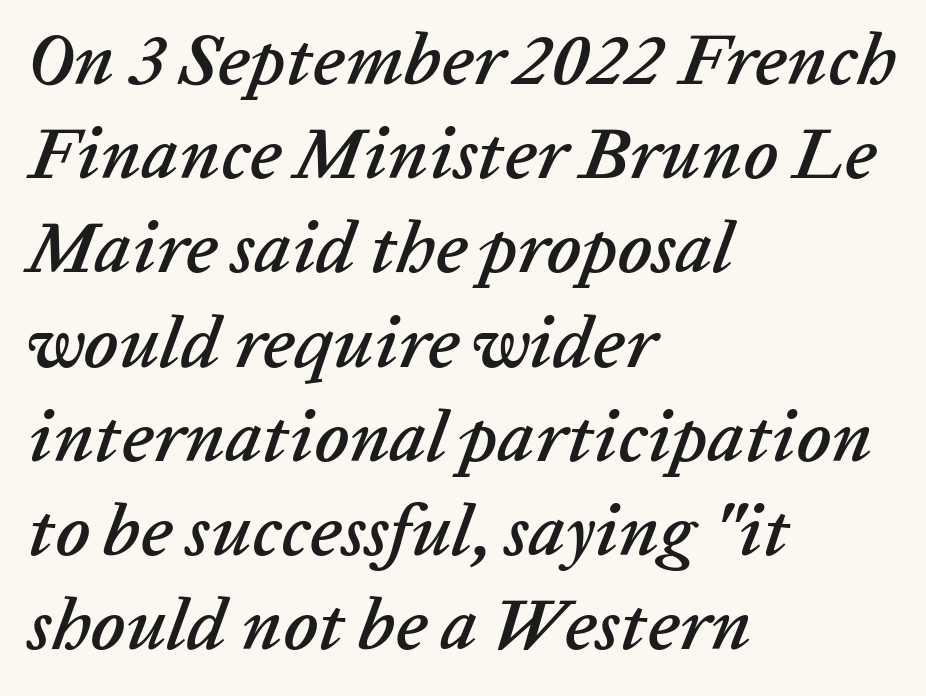
The image shows 73 px text type, italic (leaning right); set left-aligned, normal line spacing (1.29x), normal letter spacing, not underlined; low stroke contrast and a medium x-height.
